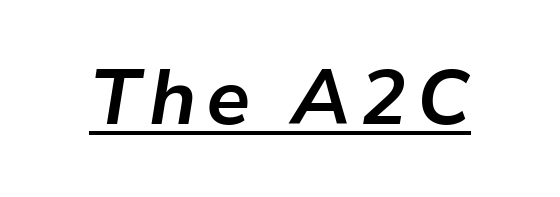
{"italic": "yes", "lean": "right", "slant_degrees": 9, "bold": "yes", "weight": "bold", "width": "normal", "stroke_contrast": "low", "x_height": "medium", "monospaced": "no", "underline": "yes", "glyph_px": 78}
